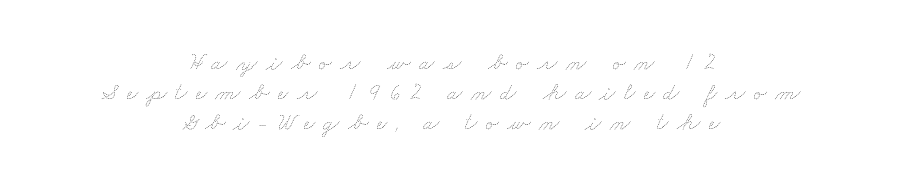
The image shows 24 px text type; set centered, normal line spacing (1.26x), unusually wide letter spacing (+0.34 em), not underlined.
